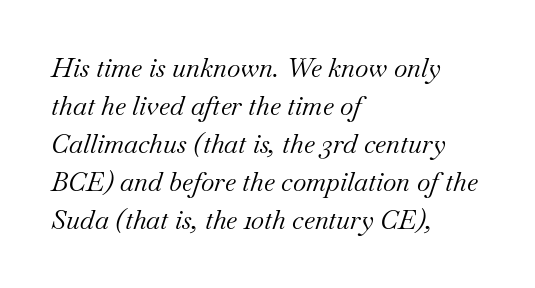
The image shows 26 px text type, italic (leaning right); set left-aligned, normal line spacing (1.46x), normal letter spacing, not underlined.
